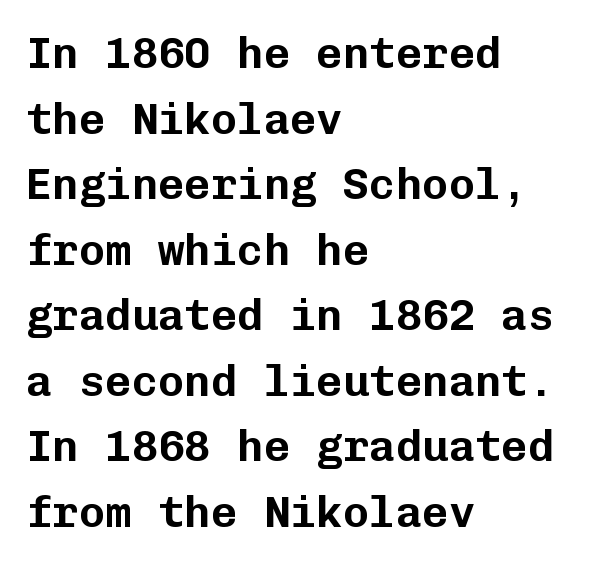
Q: Is the text italic (slanted)? A: No, it is upright.
Q: Is the typeface a serif or a sans-serif typeface? A: Sans-serif.
Q: Is the text underlined? A: No.
Q: How is the paragraph aligned? A: Left-aligned.
Q: Is the spacing between letters normal or unusually wide? A: Normal.
Q: Is the spacing between lines tight, normal or loose? A: Normal.
Q: Width (condensed, normal, or wide)? A: Normal.
Q: Stroke contrast? A: Low.
Q: x-height? A: Medium.
Q: Monospaced? A: Yes.
